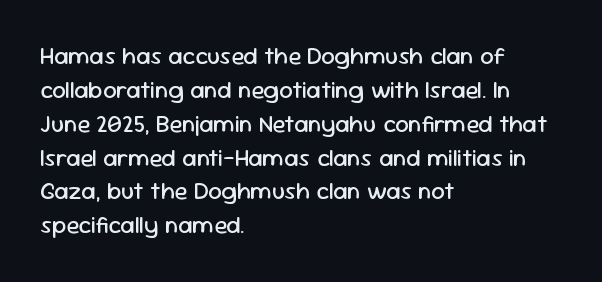
The image shows 24 px text type, upright; set left-aligned, normal line spacing (1.41x), normal letter spacing, not underlined.
